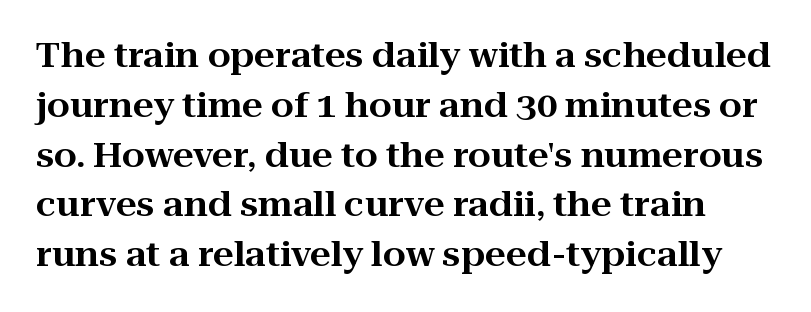
{"serif": "yes", "italic": "no", "width": "wide", "stroke_contrast": "high", "x_height": "medium", "monospaced": "no", "underline": "no", "line_spacing": "normal", "line_spacing_ratio": 1.51, "letter_spacing": "normal", "letter_spacing_em": 0.0, "glyph_px": 33}
